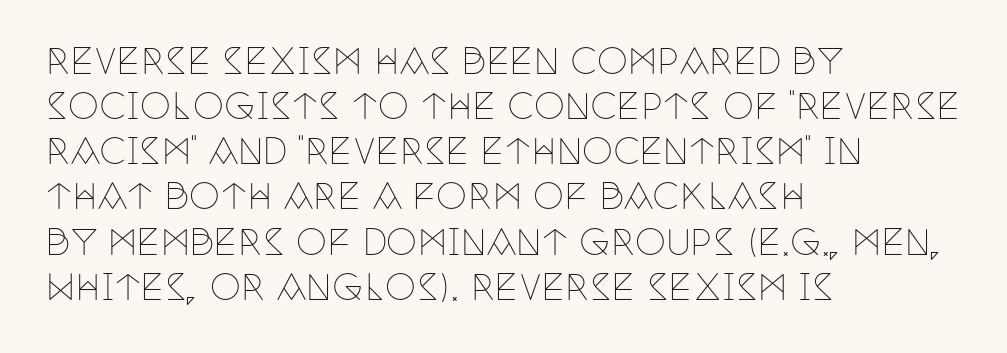
Students, note that the glyphs here touch the page at normal intervals. The text block is weighted toward the left margin, trailing off unevenly rightward. What's the leading like? Ordinary, nothing unusual. The area under the type is left untouched.
